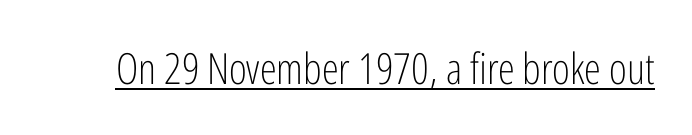
These lines are rendered in a variable-pitch font. This sample uses an upright cut, with every glyph sitting square on the baseline. This rendering features underlined lettering. Each stroke keeps to a modest, everyday thickness or less. The gaps between neighbouring characters are ordinary and unremarkable.
